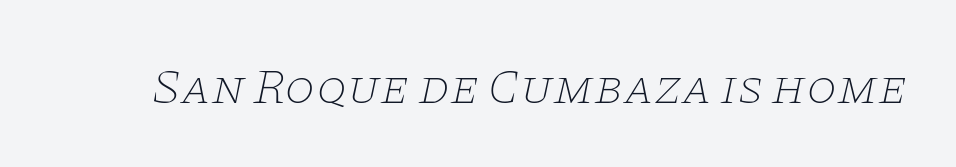
{"serif": "yes", "italic": "yes", "lean": "right", "slant_degrees": 11, "bold": "no", "weight": "thin", "width": "wide", "stroke_contrast": "low", "x_height": "large", "monospaced": "no", "underline": "no", "letter_spacing": "normal", "letter_spacing_em": 0.0, "glyph_px": 49}
